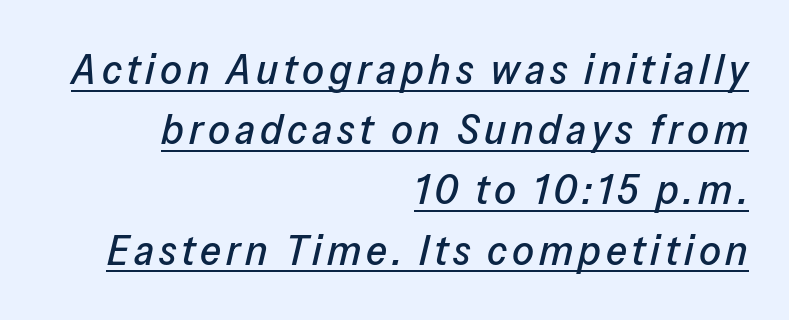
Q: Is the text italic (slanted)? A: Yes, it leans right by about 13 degrees.
Q: Is the text underlined? A: Yes.
Q: How is the paragraph aligned? A: Right-aligned.
Q: Is the spacing between lines tight, normal or loose? A: Normal.
Q: Width (condensed, normal, or wide)? A: Normal.
Q: Stroke contrast? A: Low.
Q: x-height? A: Medium.
Q: Monospaced? A: No.
